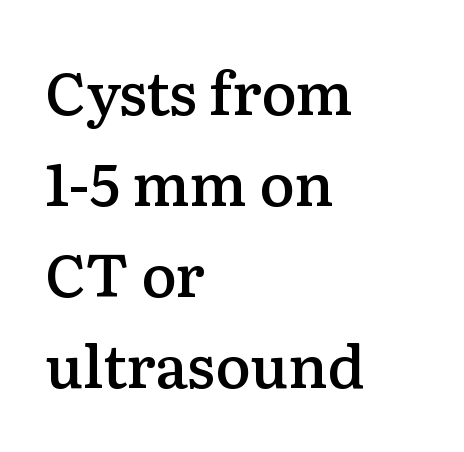
The lines in this sample share a left origin and differ only in where they stop. The type sits square on the baseline with zero lean. The rendering uses a semibold face; strokes are thickened but not to full bold. The specimen omits any rule beneath the text block's lines. Examine the stroke ends and you'll spot serifs.
